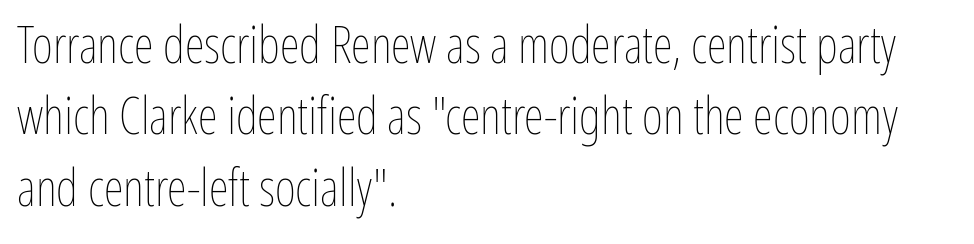
A typesetter would call this proportional, since set widths differ per character. The font sits on the lighter half of the weight spectrum, regular included. In CSS terms this would be text-align: left. You can tell it's not italic because the verticals are truly vertical. This rendering features lettering with no underline.
